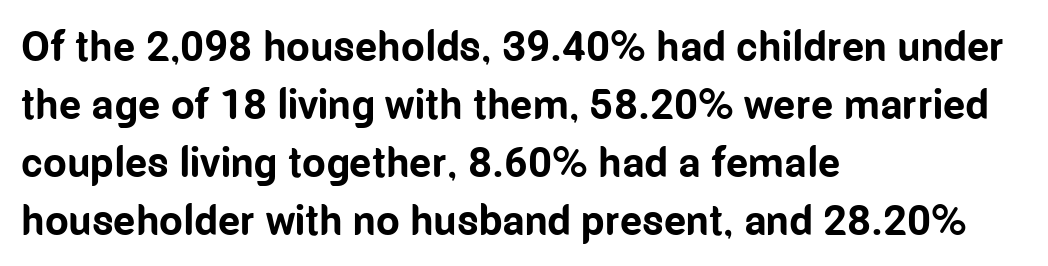
{"serif": "no", "italic": "no", "bold": "yes", "weight": "bold", "width": "condensed", "stroke_contrast": "low", "x_height": "medium", "monospaced": "no", "underline": "no", "align": "left", "line_spacing": "normal", "line_spacing_ratio": 1.38, "letter_spacing": "normal", "letter_spacing_em": 0.0, "glyph_px": 42}
